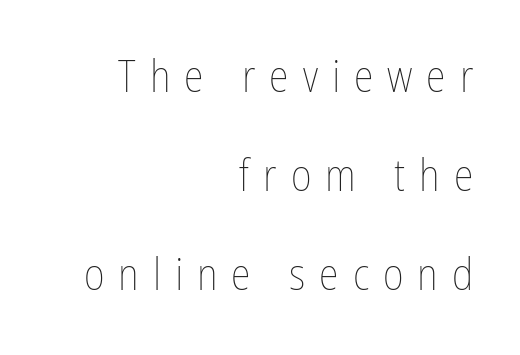
Casual observation: everything's shoved over to the right. Quick note: not italic, upright. The rendering inserts visible extra space after every character. A typesetter would call this proportional, since set widths differ per character.
